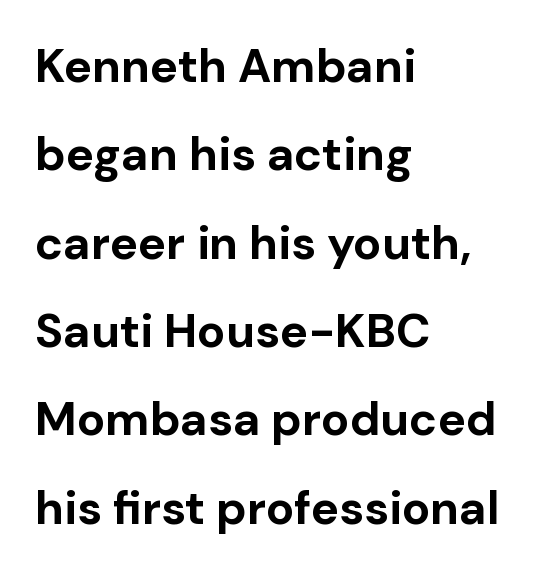
{"serif": "no", "italic": "no", "bold": "yes", "weight": "bold", "width": "normal", "stroke_contrast": "low", "x_height": "medium", "monospaced": "no", "underline": "no", "align": "left", "line_spacing_ratio": 1.88, "letter_spacing": "normal", "letter_spacing_em": 0.0, "glyph_px": 47}
